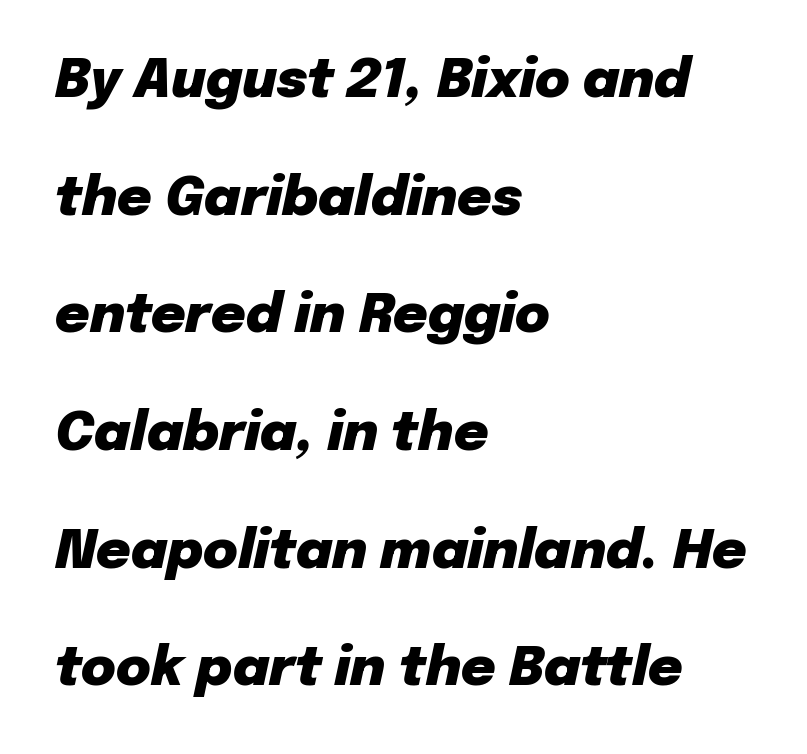
The image shows 53 px heavy type, italic (leaning right); set left-aligned, loose line spacing (2.22x), normal letter spacing, not underlined; low stroke contrast and a medium x-height.
